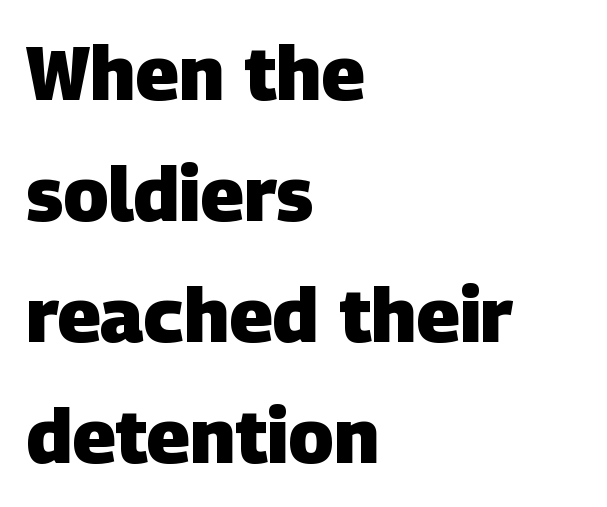
The image shows 76 px heavy sans-serif type; set left-aligned, normal line spacing (1.59x), normal letter spacing, not underlined; low stroke contrast and a large x-height.
